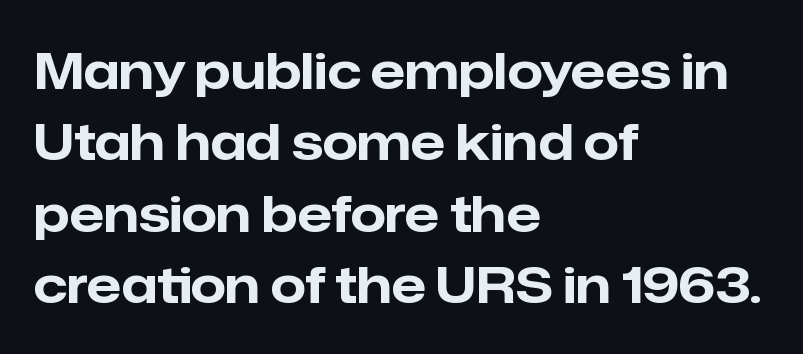
The image shows 50 px bold sans-serif type, upright; set left-aligned, normal line spacing (1.43x), normal letter spacing, not underlined; low stroke contrast and a medium x-height.
